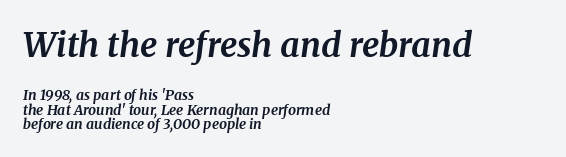
{"serif": "yes", "italic": "yes", "lean": "right", "slant_degrees": 8, "bold": "yes", "weight": "bold", "width": "normal", "stroke_contrast": "medium", "x_height": "medium", "monospaced": "no", "underline": "no", "align": "left", "line_spacing": "tight", "line_spacing_ratio": 1.05, "letter_spacing": "normal", "letter_spacing_em": 0.0, "larger_block": "first", "size_ratio": 2.43, "glyph_px": 34}
